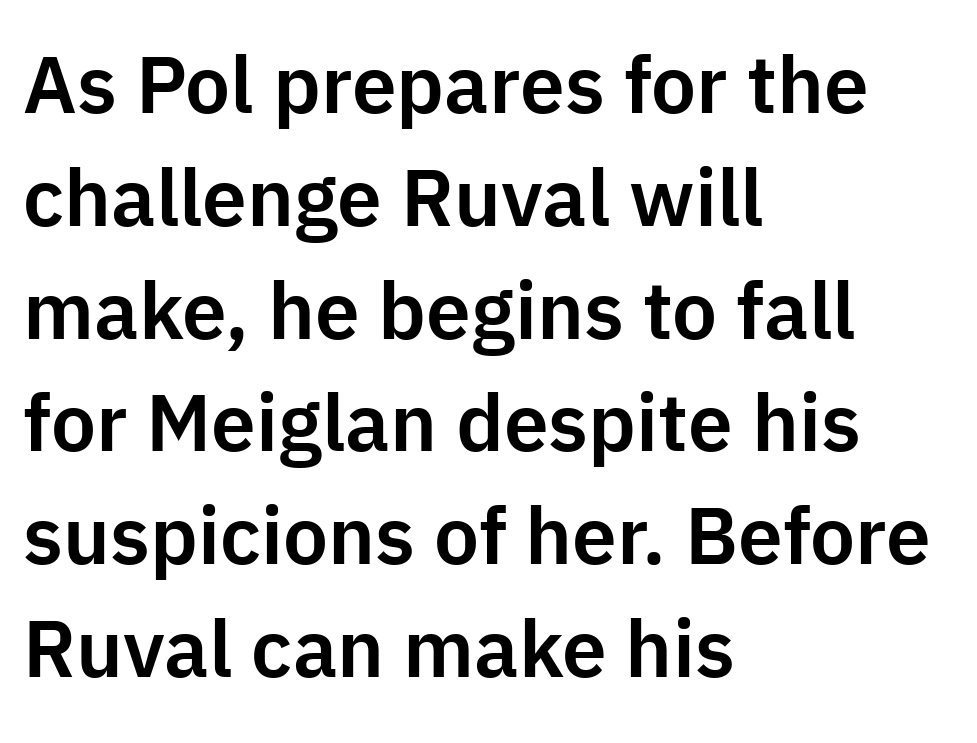
The image shows 80 px sans-serif type, upright; set left-aligned, normal line spacing (1.41x), normal letter spacing, not underlined; low stroke contrast and a medium x-height.
